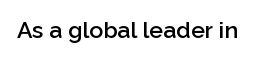
The image shows 23 px text type, upright; set normal letter spacing, not underlined.
